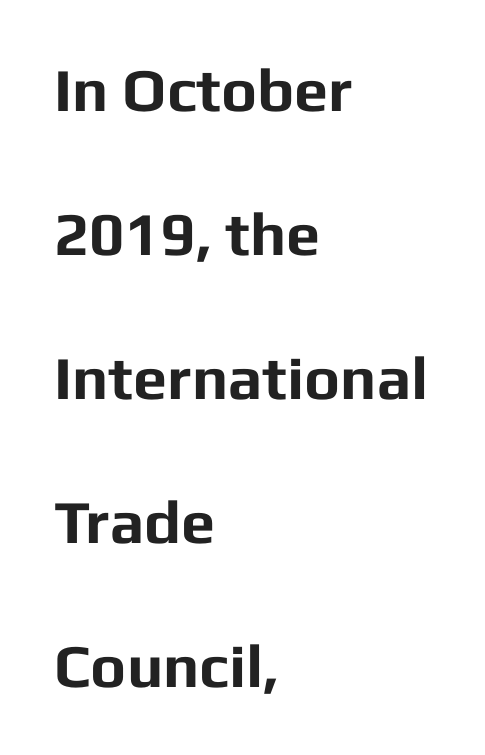
Looks like regular typesetting: each glyph gets only the width it needs. The face used here has the dense, thick strokes of a bold. Students, observe: this is what heavily led, spacious text looks like. Does extra space separate the letters? No, they use regular spacing. One-word summary of the alignment: left. The rendering shows plain stroke endings on the letterforms — a sans-serif design.
